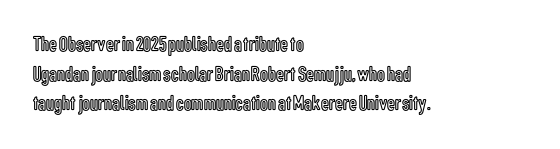
{"italic": "no", "underline": "no", "align": "left", "line_spacing": "normal", "line_spacing_ratio": 1.35, "letter_spacing": "normal", "letter_spacing_em": 0.0, "glyph_px": 22}
